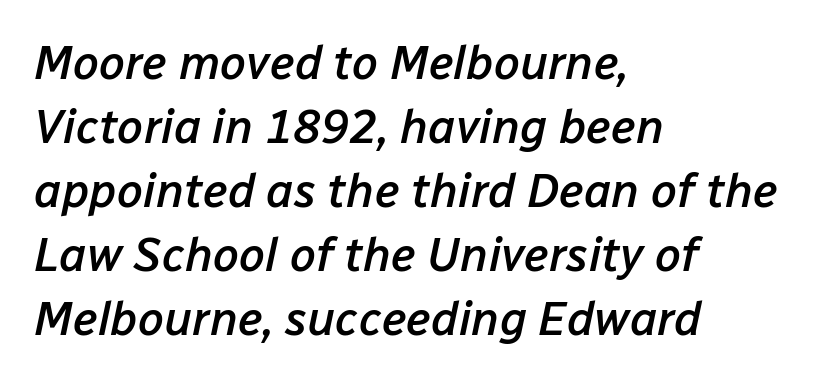
Each word holds together tightly as a unit, with standard inter-letter gaps. Think of a printed novel: that variable character pitch is what you see here. The line-height multiplier appears to be the usual default. The glyphs look as if they've been sheared to an angle.
